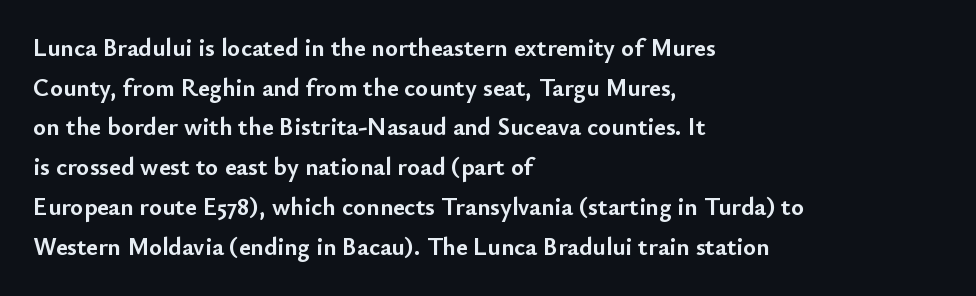
The image shows 25 px bold type, upright; set left-aligned, normal line spacing (1.59x), normal letter spacing, not underlined.
